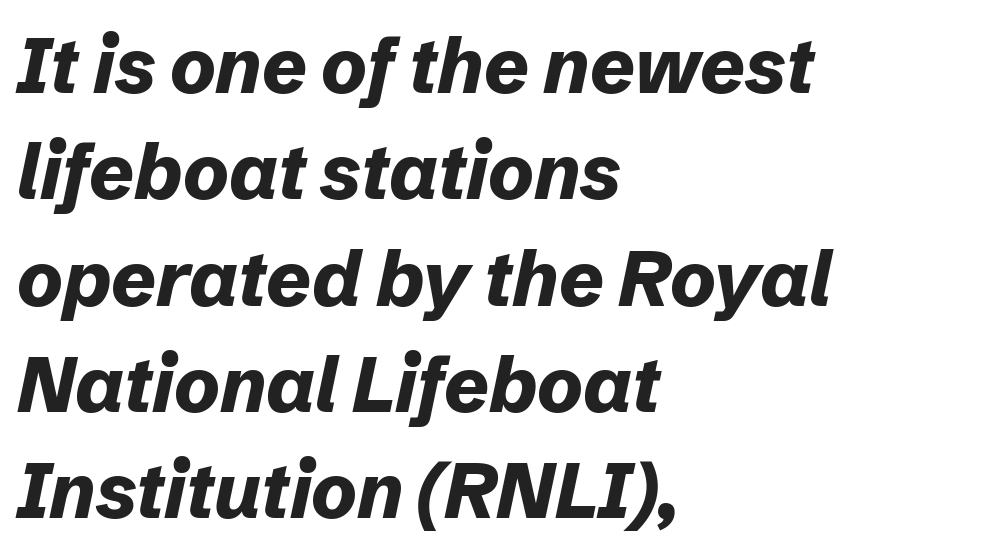
{"italic": "yes", "lean": "right", "slant_degrees": 12, "bold": "yes", "weight": "bold", "width": "normal", "stroke_contrast": "low", "x_height": "medium", "monospaced": "no", "underline": "no", "align": "left", "line_spacing": "normal", "line_spacing_ratio": 1.38, "letter_spacing": "normal", "letter_spacing_em": 0.0, "glyph_px": 77}
